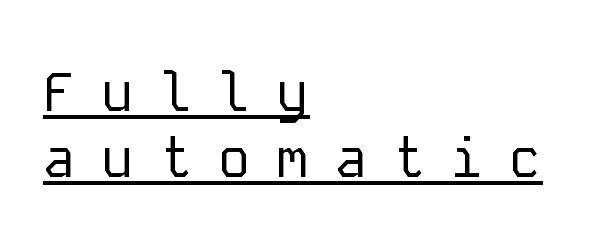
Q: Is the text bold? A: No.
Q: Is the text italic (slanted)? A: No, it is upright.
Q: Is the typeface a serif or a sans-serif typeface? A: Sans-serif.
Q: Is the text underlined? A: Yes.
Q: How is the paragraph aligned? A: Left-aligned.
Q: Is the spacing between letters normal or unusually wide? A: Unusually wide.
Q: Width (condensed, normal, or wide)? A: Normal.
Q: Stroke contrast? A: Low.
Q: x-height? A: Medium.
Q: Monospaced? A: Yes.
